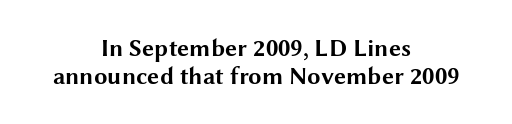
Q: Is the text bold? A: Yes.
Q: Is the text italic (slanted)? A: No, it is upright.
Q: Is the text underlined? A: No.
Q: How is the paragraph aligned? A: Centered.
Q: Is the spacing between letters normal or unusually wide? A: Normal.
Q: Is the spacing between lines tight, normal or loose? A: Tight.
